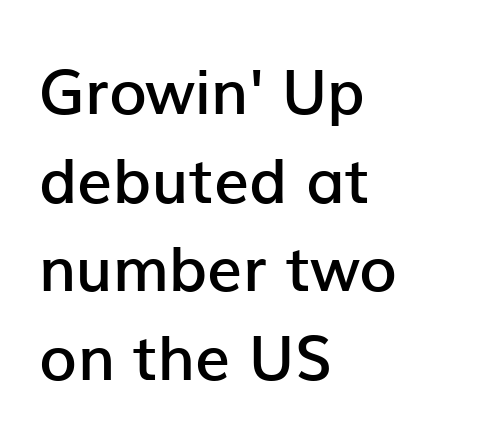
{"serif": "no", "italic": "no", "bold": "semi", "weight": "semibold", "width": "normal", "stroke_contrast": "low", "x_height": "medium", "monospaced": "no", "underline": "no", "align": "left", "line_spacing": "normal", "line_spacing_ratio": 1.43, "letter_spacing": "normal", "letter_spacing_em": 0.0, "glyph_px": 62}
